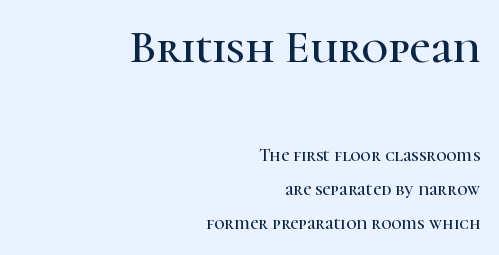
Q: Is the text italic (slanted)? A: No, it is upright.
Q: Is the typeface a serif or a sans-serif typeface? A: Serif.
Q: Is the text underlined? A: No.
Q: How is the paragraph aligned? A: Right-aligned.
Q: Is the spacing between letters normal or unusually wide? A: Normal.
Q: Is the spacing between lines tight, normal or loose? A: Loose.
Q: Which block of text is set in a larger size, the first (top) or the second (bottom)? A: The first (top) one.
Q: Width (condensed, normal, or wide)? A: Normal.
Q: Stroke contrast? A: High.
Q: x-height? A: Medium.
Q: Monospaced? A: No.
